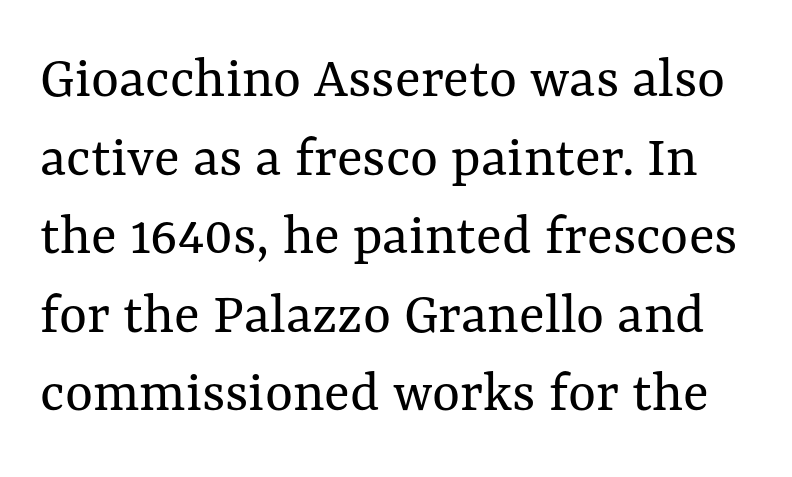
Q: Is the text bold? A: No.
Q: Is the text italic (slanted)? A: No, it is upright.
Q: Is the text underlined? A: No.
Q: Is the spacing between letters normal or unusually wide? A: Normal.
Q: Is the spacing between lines tight, normal or loose? A: Normal.
Q: Width (condensed, normal, or wide)? A: Normal.
Q: Stroke contrast? A: Medium.
Q: x-height? A: Medium.
Q: Monospaced? A: No.
